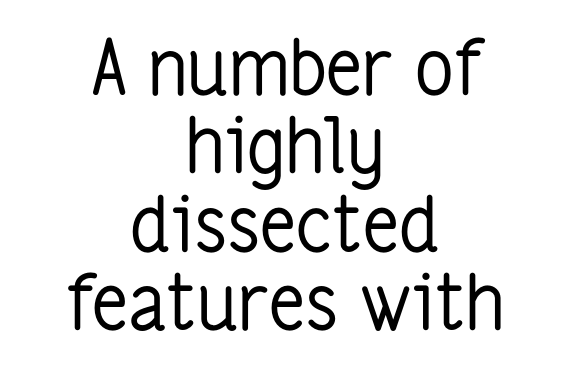
Honestly, the rows look squashed on top of each other. The compositor balanced each line on the midline. Notice how the stems are strictly vertical — no italics here. The weight tops out at a normal text grade. The gap between lines stays unmarked. The rendering keeps characters at their native spacing.
